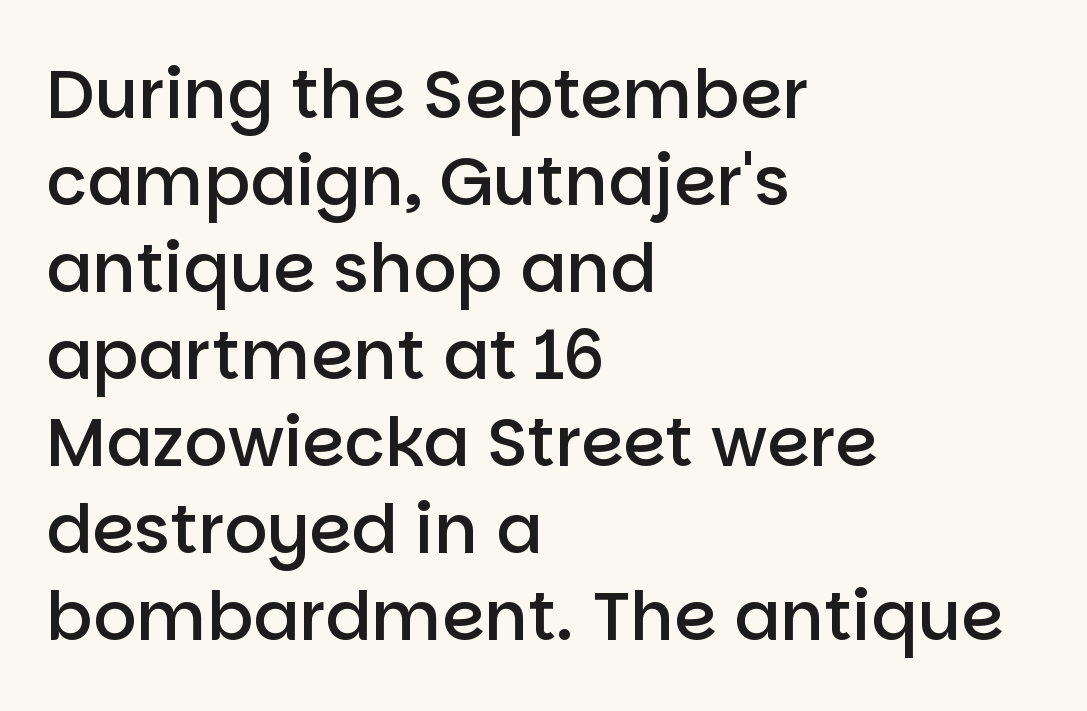
The image shows 68 px semibold sans-serif type, upright; set left-aligned, normal line spacing (1.28x), normal letter spacing, not underlined; low stroke contrast and a large x-height.
